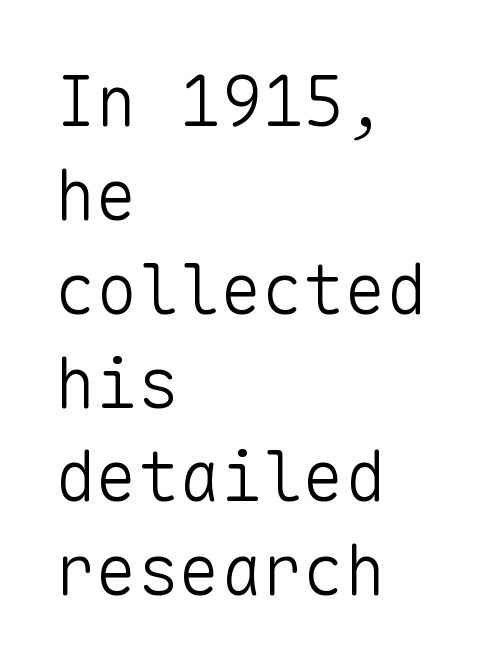
The strokes carry an ordinary text weight at most. Reading down the column, the eye jumps a familiar distance to each next line. Italic? Not at all — the glyphs are vertical. Typeset ragged right — the left edge is the straight one.
